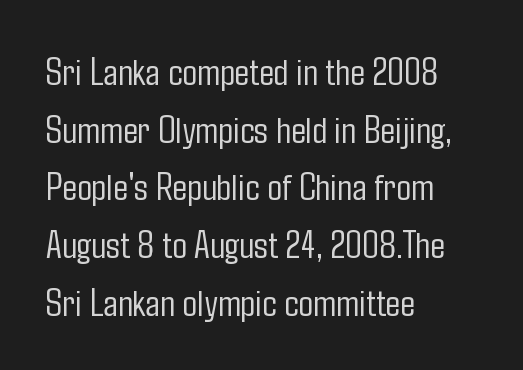
Summary of weight: not heavy and not bold. Check under the words: just untouched page. This sample keeps an unexceptional amount of space between lines. Rendered with straight, roman letterforms. Font category for this specimen: sans-serif. The passage shown has conventional tracking throughout.
